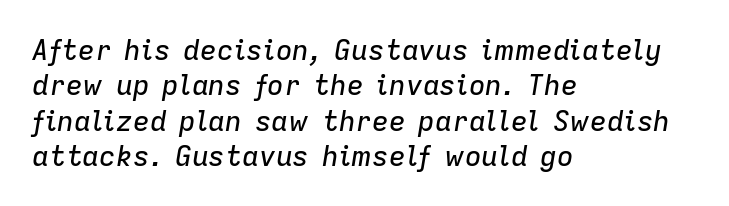
The image shows 28 px text type, italic (leaning right); set left-aligned, normal line spacing (1.26x), normal letter spacing, not underlined; low stroke contrast and a medium x-height.
